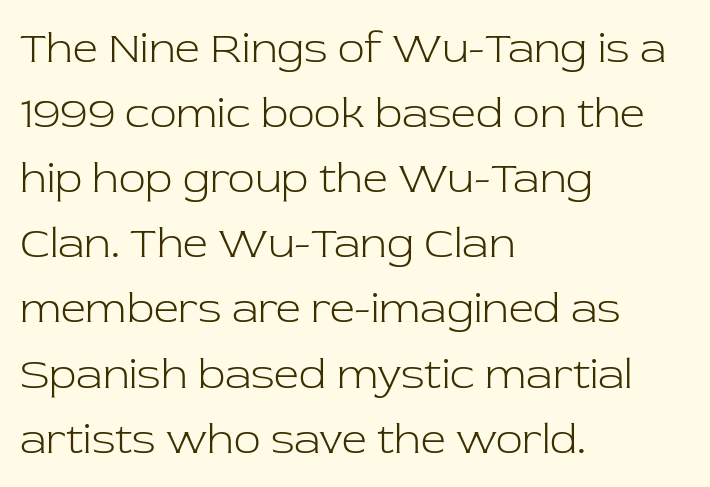
{"serif": "yes", "italic": "no", "bold": "no", "weight": "light", "width": "normal", "stroke_contrast": "low", "x_height": "medium", "monospaced": "no", "underline": "no", "align": "left", "line_spacing": "normal", "line_spacing_ratio": 1.48, "letter_spacing": "normal", "letter_spacing_em": 0.0, "glyph_px": 44}
